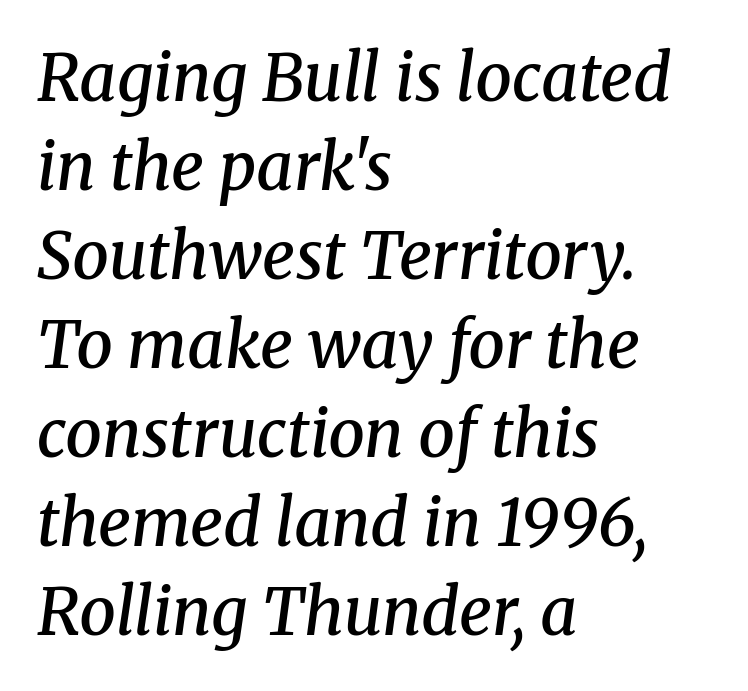
Q: Is the text bold? A: Semi-bold.
Q: Is the text italic (slanted)? A: Yes, it leans right by about 8 degrees.
Q: Is the typeface a serif or a sans-serif typeface? A: Serif.
Q: Is the text underlined? A: No.
Q: How is the paragraph aligned? A: Left-aligned.
Q: Is the spacing between letters normal or unusually wide? A: Normal.
Q: Is the spacing between lines tight, normal or loose? A: Normal.
Q: Width (condensed, normal, or wide)? A: Normal.
Q: Stroke contrast? A: Medium.
Q: x-height? A: Medium.
Q: Monospaced? A: No.
